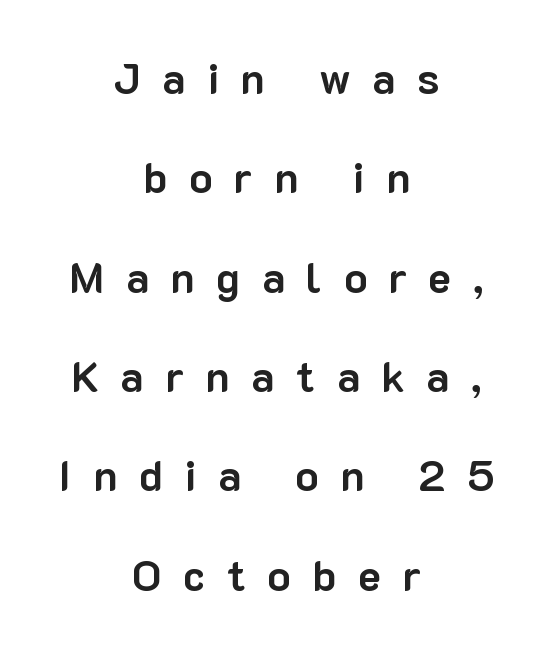
Words float on clear page, feet unadorned. Line spacing here is loose. Spacing verdict: proportional, widths tailored to each character. Visually the block forms a symmetrical silhouette, jagged on both flanks.
